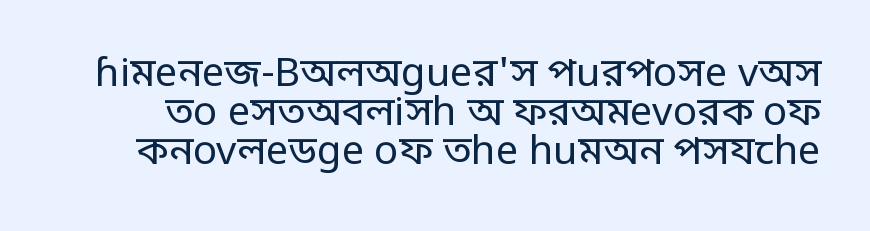
The lettering holds an erect, upright posture throughout. A quiet, ordinary-to-light weight characterises the typeface. The glyphs in this specimen are sans serif. Tracking here is standard; glyphs follow each other at the usual distance.
